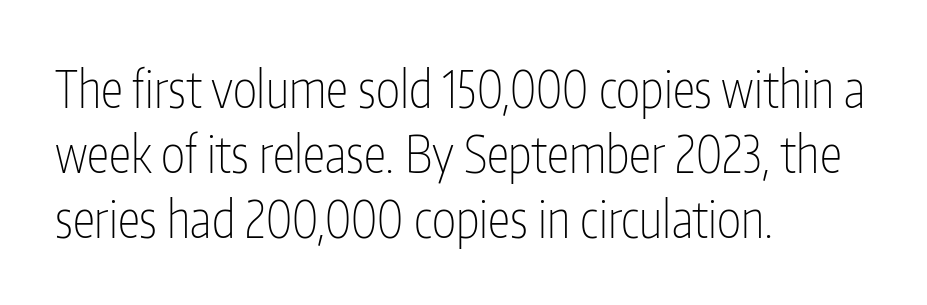
Q: Is the text bold? A: No.
Q: Is the text italic (slanted)? A: No, it is upright.
Q: Is the typeface a serif or a sans-serif typeface? A: Sans-serif.
Q: Is the text underlined? A: No.
Q: How is the paragraph aligned? A: Left-aligned.
Q: Is the spacing between letters normal or unusually wide? A: Normal.
Q: Is the spacing between lines tight, normal or loose? A: Normal.
Q: Width (condensed, normal, or wide)? A: Condensed.
Q: Stroke contrast? A: Low.
Q: x-height? A: Medium.
Q: Monospaced? A: No.
